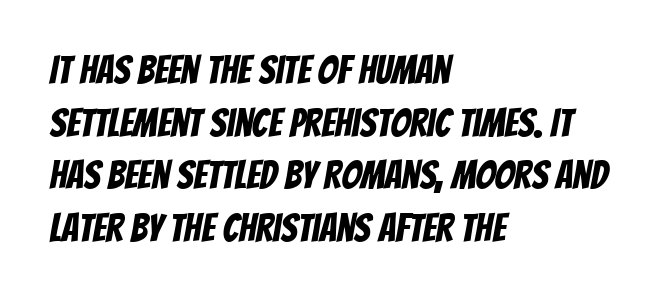
The image shows 39 px condensed sans-serif type; set left-aligned, normal line spacing (1.35x), normal letter spacing, not underlined; low stroke contrast and a large x-height.
